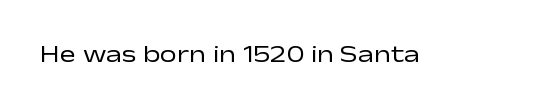
{"italic": "no", "bold": "no", "underline": "no", "letter_spacing": "normal", "letter_spacing_em": 0.0, "glyph_px": 24}
